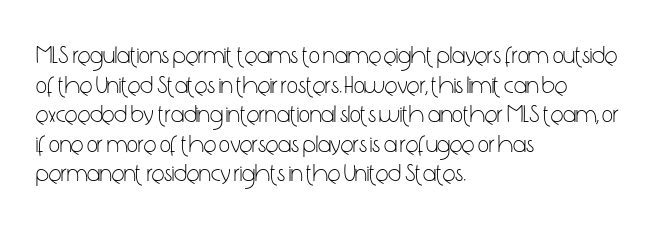
The image shows 24 px text type, upright; set left-aligned, line spacing 1.23x, normal letter spacing, not underlined.
